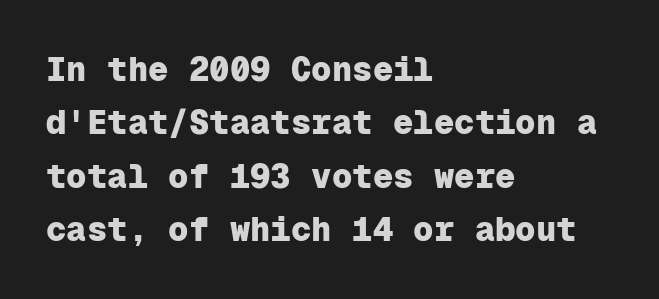
No italicization has been applied; the sample stays upright. The face used here has the dense, thick strokes of a bold. Letterform terminals end flat and unadorned throughout the passage. Characters follow at the spacing the type designer built in. The foot of each line stays bare and open.
